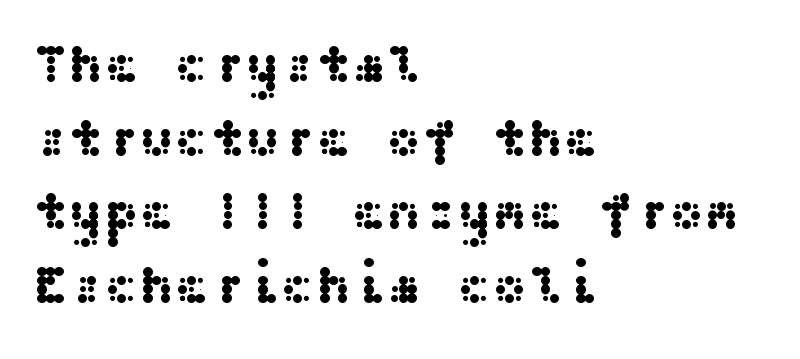
Line starts are locked; line ends wander. This sample keeps an unexceptional amount of space between lines. In terms of letterform style, serifs are entirely absent. Observe the ordinary spacing: letters are neighbours, not strangers.
